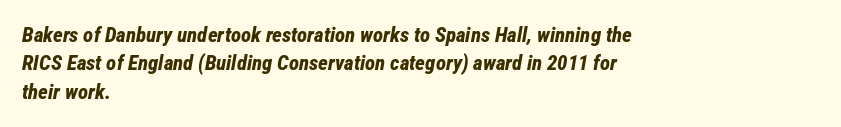
{"italic": "yes", "lean": "right", "slant_degrees": 12, "bold": "yes", "underline": "no", "align": "left", "line_spacing": "normal", "line_spacing_ratio": 1.35, "letter_spacing": "normal", "letter_spacing_em": 0.0, "glyph_px": 21}
